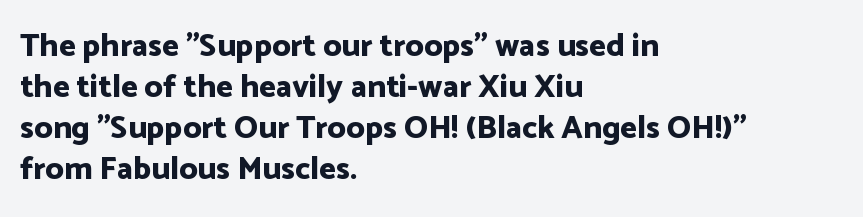
Q: Is the text bold? A: Yes.
Q: Is the text italic (slanted)? A: No, it is upright.
Q: Is the typeface a serif or a sans-serif typeface? A: Sans-serif.
Q: Is the text underlined? A: No.
Q: How is the paragraph aligned? A: Left-aligned.
Q: Is the spacing between letters normal or unusually wide? A: Normal.
Q: Is the spacing between lines tight, normal or loose? A: Normal.
Q: Width (condensed, normal, or wide)? A: Normal.
Q: Stroke contrast? A: Low.
Q: x-height? A: Medium.
Q: Monospaced? A: No.
